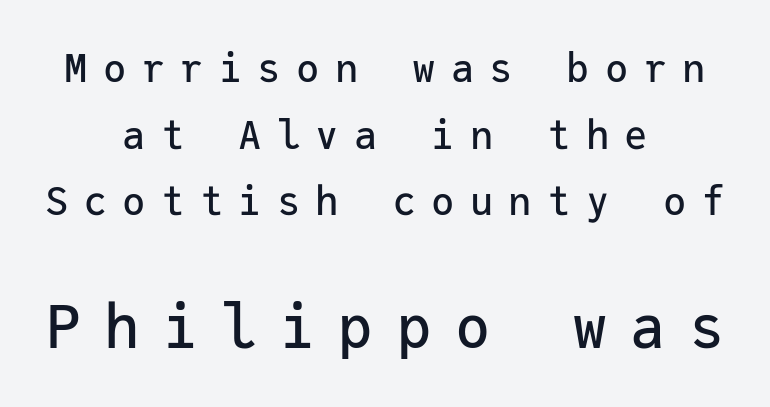
Q: Is the text italic (slanted)? A: No, it is upright.
Q: Is the typeface a serif or a sans-serif typeface? A: Sans-serif.
Q: Is the text underlined? A: No.
Q: How is the paragraph aligned? A: Centered.
Q: Is the spacing between letters normal or unusually wide? A: Unusually wide.
Q: Which block of text is set in a larger size, the first (top) or the second (bottom)? A: The second (bottom) one.
Q: Width (condensed, normal, or wide)? A: Normal.
Q: Stroke contrast? A: Low.
Q: x-height? A: Medium.
Q: Monospaced? A: Yes.
